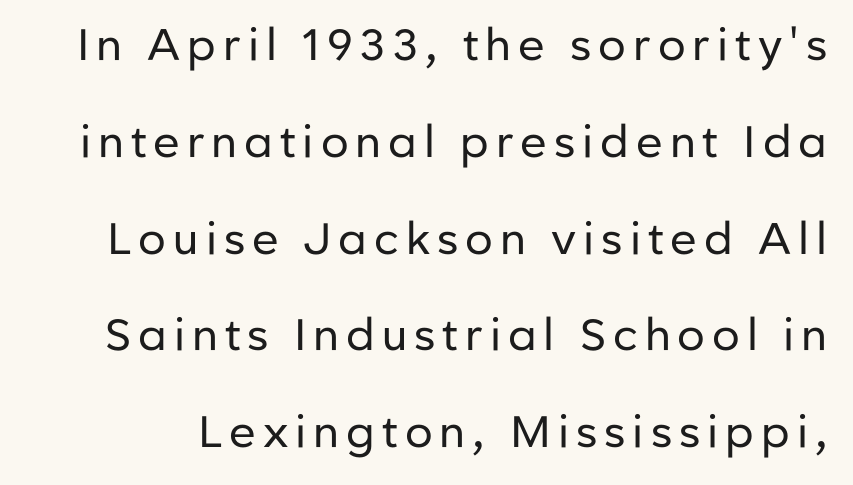
{"serif": "no", "italic": "no", "bold": "no", "weight": "regular", "width": "normal", "stroke_contrast": "low", "x_height": "medium", "monospaced": "no", "underline": "no", "line_spacing": "loose", "line_spacing_ratio": 2.2, "glyph_px": 44}
